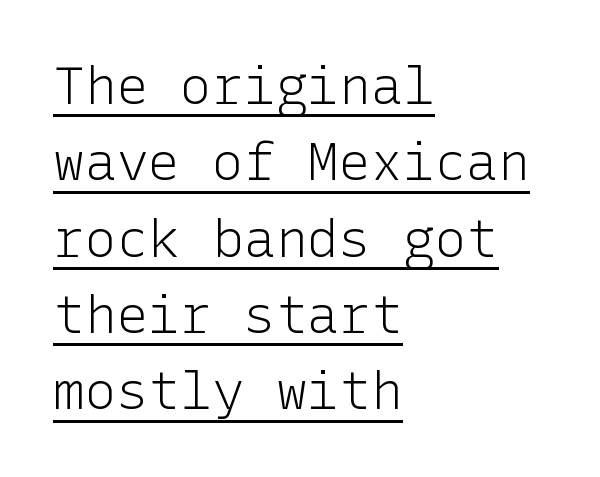
Q: Is the text bold? A: No.
Q: Is the text italic (slanted)? A: No, it is upright.
Q: Is the typeface a serif or a sans-serif typeface? A: Sans-serif.
Q: Is the text underlined? A: Yes.
Q: How is the paragraph aligned? A: Left-aligned.
Q: Is the spacing between letters normal or unusually wide? A: Normal.
Q: Is the spacing between lines tight, normal or loose? A: Normal.
Q: Width (condensed, normal, or wide)? A: Normal.
Q: Stroke contrast? A: Low.
Q: x-height? A: Medium.
